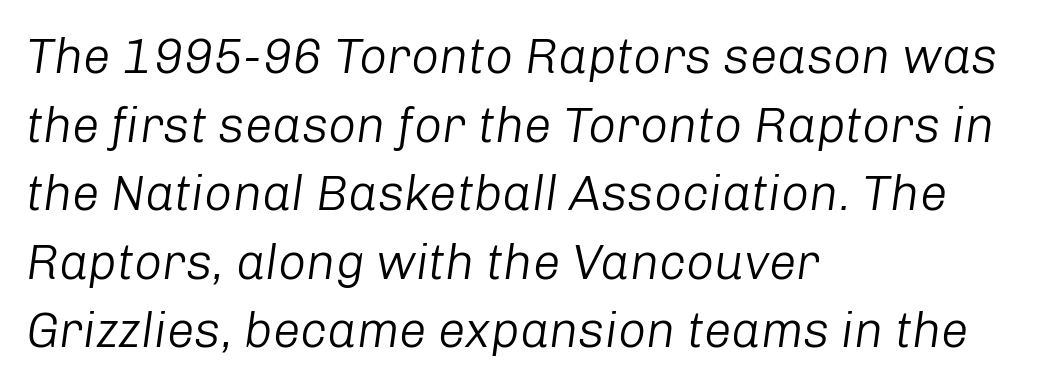
{"italic": "yes", "lean": "right", "slant_degrees": 8, "bold": "no", "weight": "light", "width": "normal", "stroke_contrast": "low", "x_height": "medium", "monospaced": "no", "underline": "no", "align": "left", "line_spacing": "normal", "line_spacing_ratio": 1.4, "letter_spacing": "normal", "letter_spacing_em": 0.0, "glyph_px": 49}
